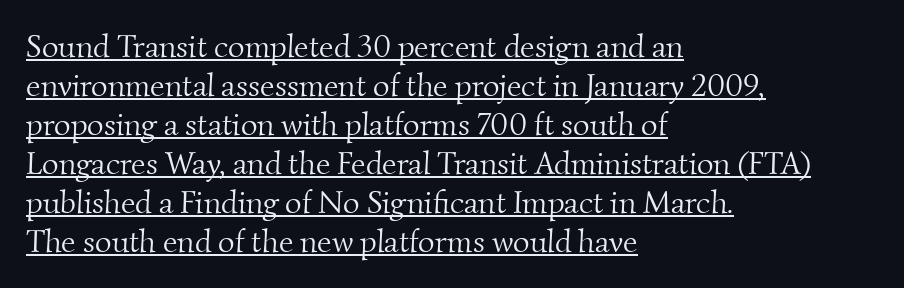
The image shows 32 px light serif type; set left-aligned, line spacing 1.22x, normal letter spacing, underlined; medium stroke contrast and a small x-height.
